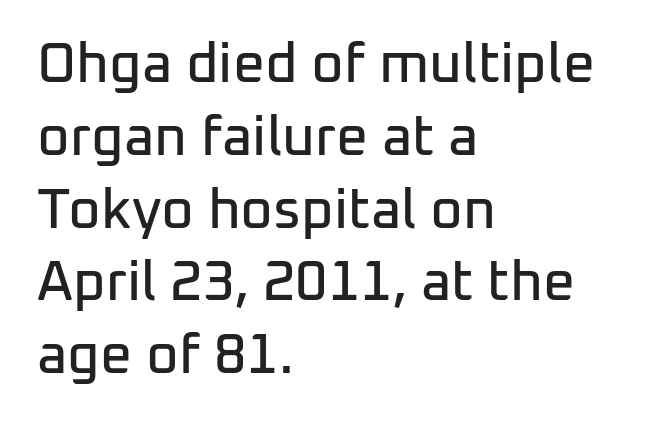
The rendering uses natural spacing where letterforms have individual widths. Type without underlining. Italic? Not at all — the glyphs are vertical. Typeset ragged right — the left edge is the straight one.
